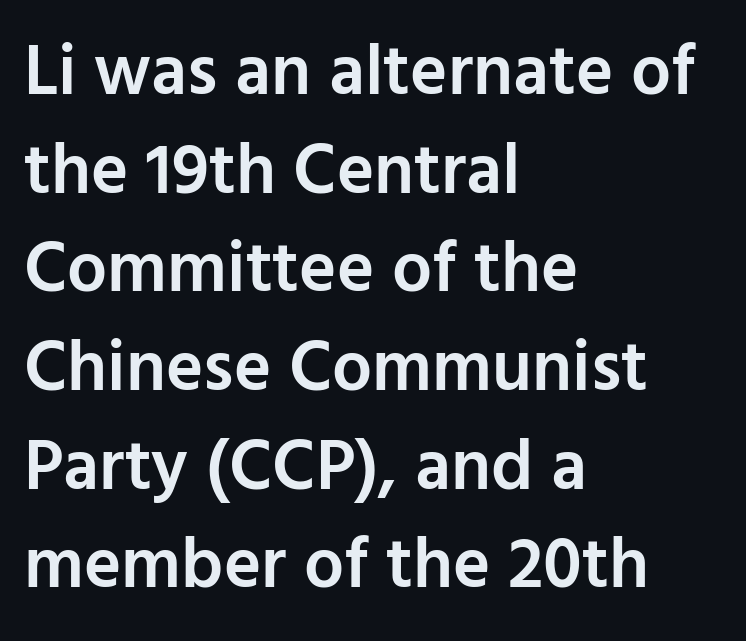
Q: Is the text bold? A: Semi-bold.
Q: Is the text italic (slanted)? A: No, it is upright.
Q: Is the typeface a serif or a sans-serif typeface? A: Sans-serif.
Q: Is the text underlined? A: No.
Q: How is the paragraph aligned? A: Left-aligned.
Q: Is the spacing between letters normal or unusually wide? A: Normal.
Q: Is the spacing between lines tight, normal or loose? A: Normal.
Q: Width (condensed, normal, or wide)? A: Normal.
Q: Stroke contrast? A: Low.
Q: x-height? A: Medium.
Q: Monospaced? A: No.
